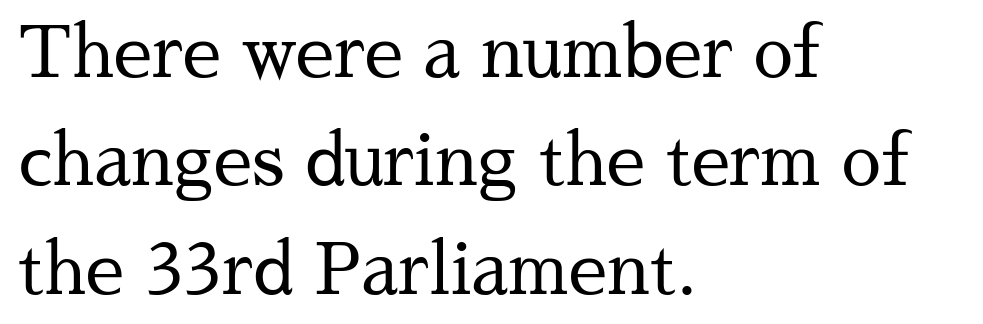
The image shows 70 px regular-weight serif type, upright; set left-aligned, normal line spacing (1.55x), normal letter spacing, not underlined; medium stroke contrast and a medium x-height.
